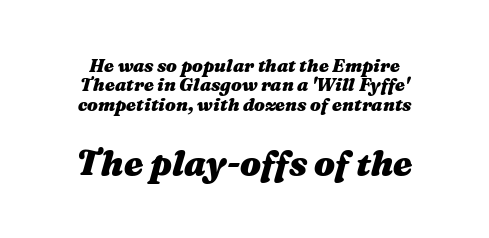
Letter spacing: default. The space directly below the letters is spotless. One glance says dense: line gaps are narrower than usual. What weight is shown? A full bold with thick strokes.
